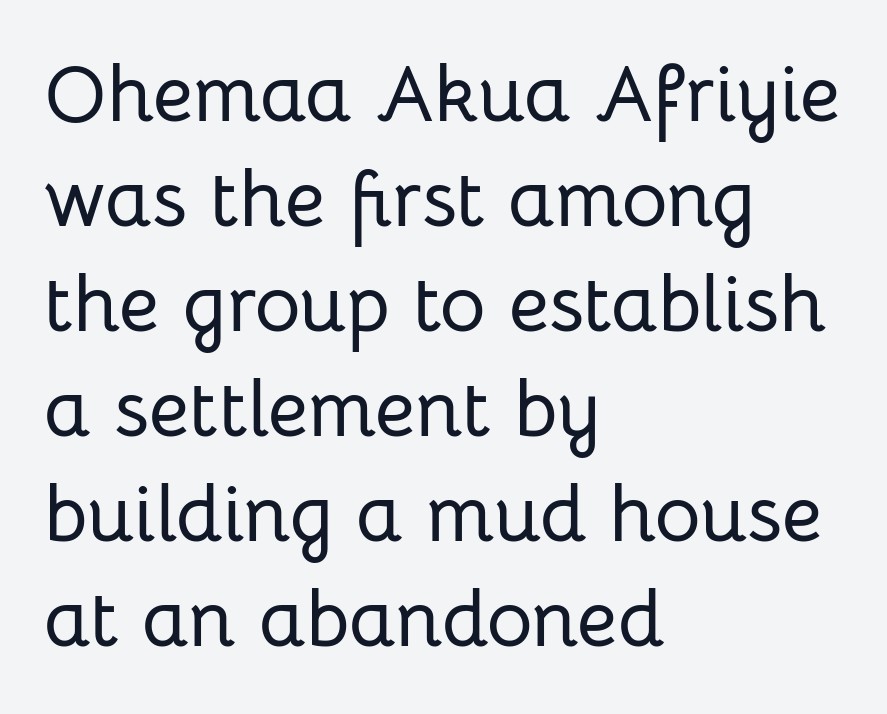
Q: Is the text italic (slanted)? A: No, it is upright.
Q: Is the typeface a serif or a sans-serif typeface? A: Sans-serif.
Q: Is the text underlined? A: No.
Q: How is the paragraph aligned? A: Left-aligned.
Q: Is the spacing between letters normal or unusually wide? A: Normal.
Q: Is the spacing between lines tight, normal or loose? A: Normal.
Q: Width (condensed, normal, or wide)? A: Normal.
Q: Stroke contrast? A: Low.
Q: x-height? A: Medium.
Q: Monospaced? A: No.
